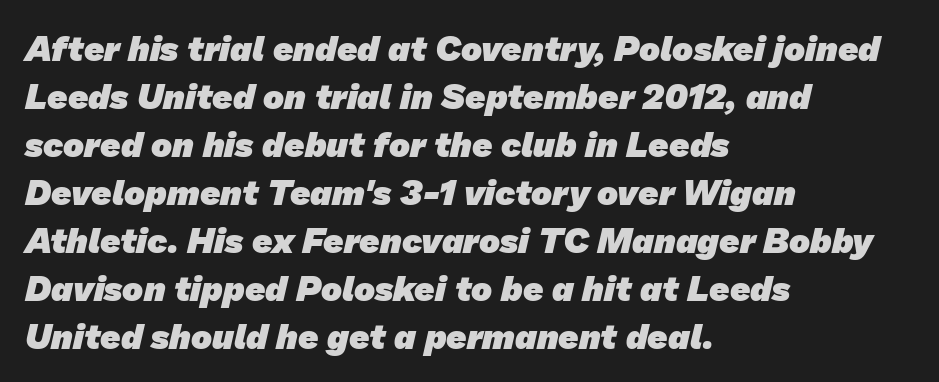
{"serif": "no", "bold": "yes", "weight": "heavy", "width": "normal", "stroke_contrast": "low", "x_height": "medium", "monospaced": "no", "underline": "no", "align": "left", "line_spacing": "normal", "line_spacing_ratio": 1.37, "letter_spacing": "normal", "letter_spacing_em": 0.0, "glyph_px": 35}
